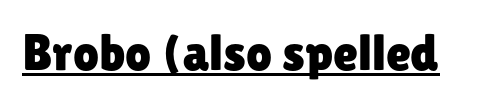
The image shows 51 px sans-serif type, upright; set normal letter spacing, underlined; low stroke contrast and a medium x-height.
